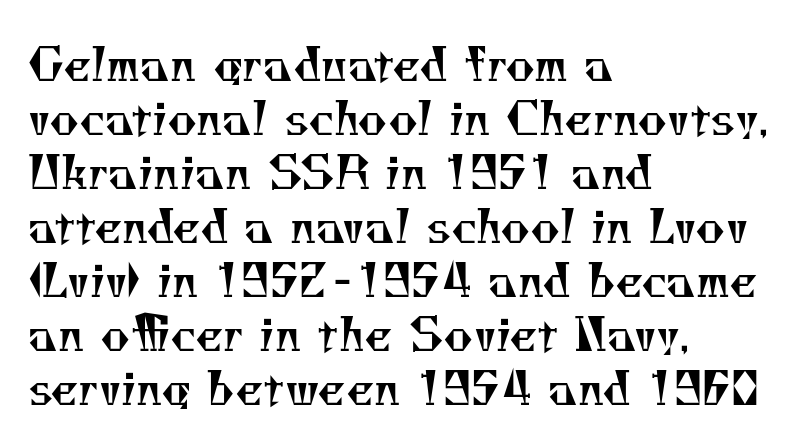
The image shows 45 px regular-weight serif type; set left-aligned, line spacing 1.2x, normal letter spacing, not underlined; medium stroke contrast and a small x-height.
